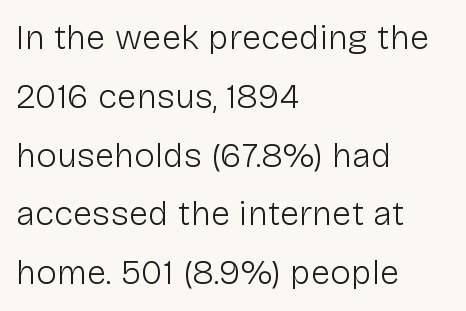
Horizontal alignment here is leftward, the default for most running prose. The weight tops out at a normal text grade. Leading: standard. Characters remain perfectly vertical along every line. Looks like regular typesetting: each glyph gets only the width it needs. Are there feet on the stems? There aren't — it's a sans.
